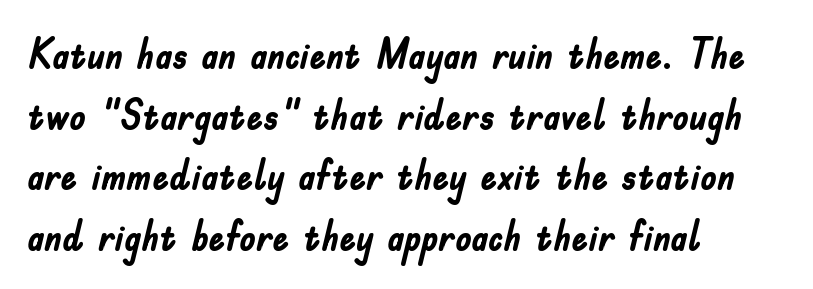
The image shows 41 px semibold, condensed sans-serif type; set left-aligned, normal line spacing (1.48x), normal letter spacing, not underlined; low stroke contrast and a small x-height.
